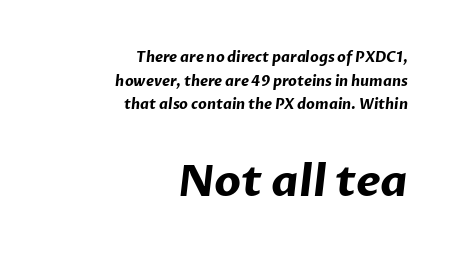
{"serif": "no", "bold": "yes", "weight": "bold", "width": "normal", "stroke_contrast": "low", "x_height": "medium", "monospaced": "no", "underline": "no", "align": "right", "line_spacing": "normal", "line_spacing_ratio": 1.69, "letter_spacing": "normal", "letter_spacing_em": 0.0, "larger_block": "second", "size_ratio": 3.07, "glyph_px": 43}
